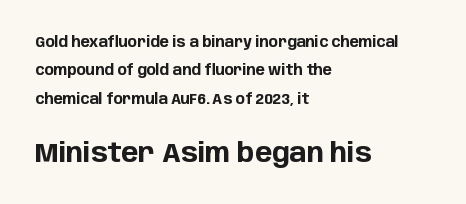
The space between consecutive lines is lavish. The strip under each line holds only bare page. Italic? Not at all — the glyphs are vertical. The letters sit at their default tracking, neither squeezed nor spread. The rendering enlarges the type as you move from the upper chunk to the lower.
